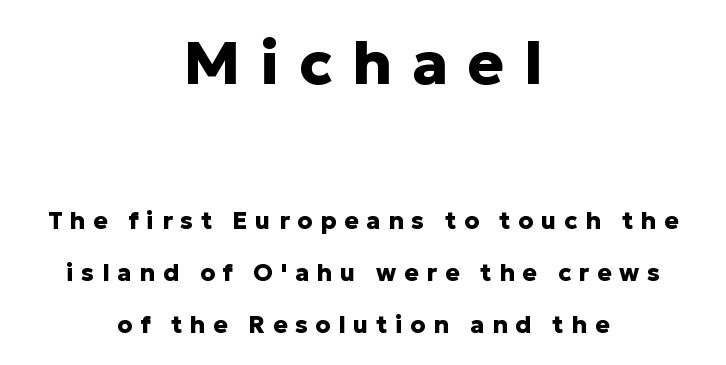
Q: Is the text bold? A: Yes.
Q: Is the text italic (slanted)? A: No, it is upright.
Q: Is the typeface a serif or a sans-serif typeface? A: Sans-serif.
Q: Is the text underlined? A: No.
Q: How is the paragraph aligned? A: Centered.
Q: Is the spacing between letters normal or unusually wide? A: Unusually wide.
Q: Is the spacing between lines tight, normal or loose? A: Loose.
Q: Which block of text is set in a larger size, the first (top) or the second (bottom)? A: The first (top) one.
Q: Width (condensed, normal, or wide)? A: Normal.
Q: Stroke contrast? A: Low.
Q: x-height? A: Medium.
Q: Monospaced? A: No.
